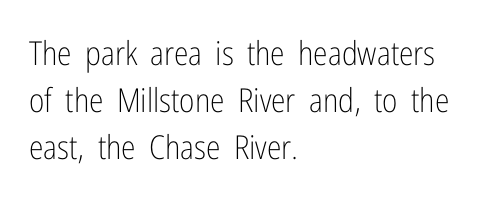
The image shows 33 px light, condensed sans-serif type, upright; set left-aligned, normal line spacing (1.43x), normal letter spacing, not underlined; low stroke contrast and a medium x-height.
